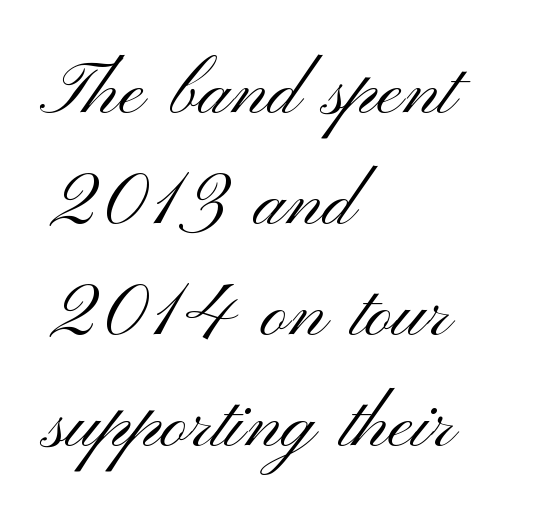
Font category for this specimen: sans-serif. Varying glyph widths throughout — classic text-font behaviour. A normal amount of white space separates one row of letters from the next. These glyphs show unthickened strokes, regular width or finer. Horizontally, the lines are justified to the leading edge only.
